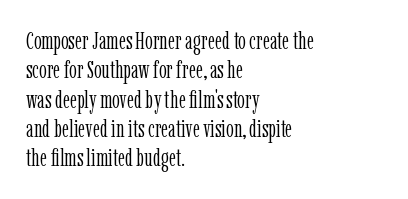
Q: Is the text bold? A: No.
Q: Is the text italic (slanted)? A: No, it is upright.
Q: Is the text underlined? A: No.
Q: How is the paragraph aligned? A: Left-aligned.
Q: Is the spacing between letters normal or unusually wide? A: Normal.
